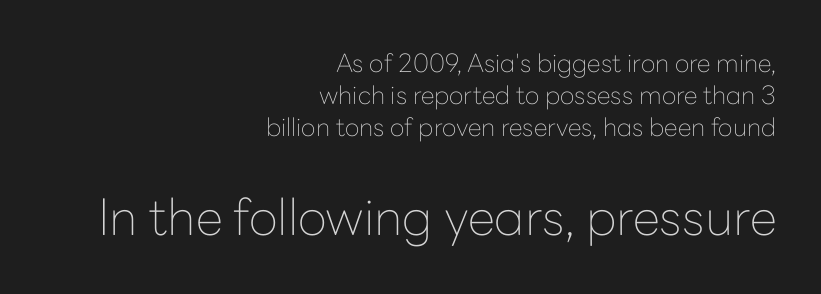
{"serif": "no", "italic": "no", "bold": "no", "weight": "thin", "width": "normal", "stroke_contrast": "low", "x_height": "medium", "monospaced": "no", "underline": "no", "align": "right", "line_spacing": "normal", "line_spacing_ratio": 1.29, "letter_spacing": "normal", "letter_spacing_em": 0.0, "larger_block": "second", "size_ratio": 2.0, "glyph_px": 50}
